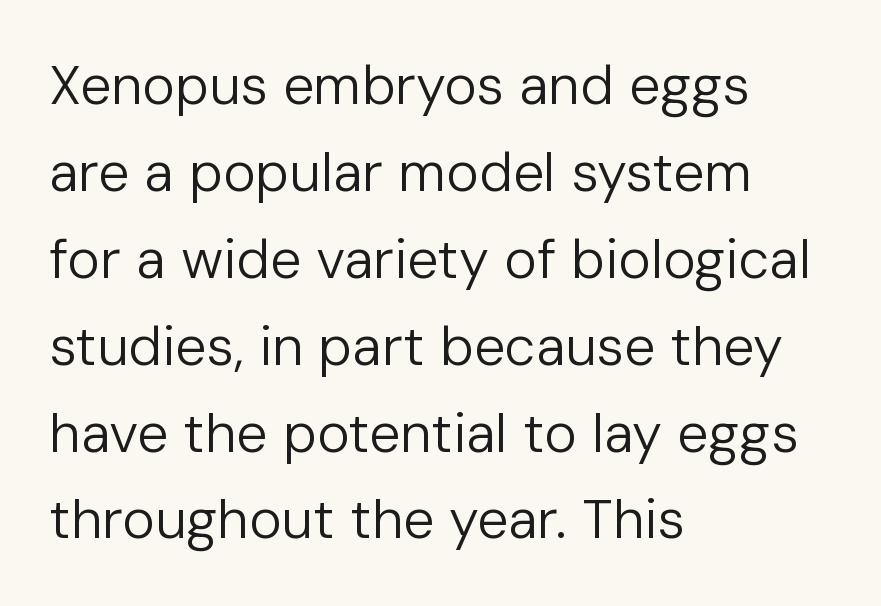
{"serif": "no", "italic": "no", "bold": "no", "weight": "regular", "width": "normal", "stroke_contrast": "low", "x_height": "medium", "monospaced": "no", "underline": "no", "align": "left", "line_spacing": "normal", "line_spacing_ratio": 1.58, "letter_spacing": "normal", "letter_spacing_em": 0.0, "glyph_px": 55}
